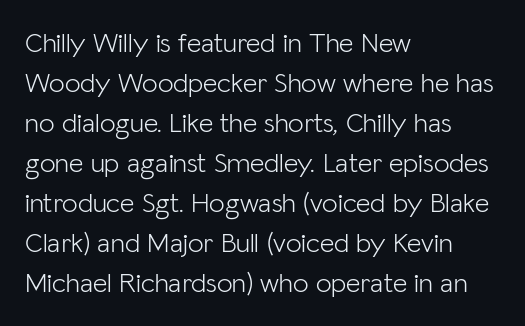
{"serif": "no", "italic": "no", "bold": "no", "weight": "light", "width": "normal", "stroke_contrast": "low", "x_height": "medium", "monospaced": "no", "underline": "no", "align": "left", "line_spacing": "normal", "line_spacing_ratio": 1.43, "letter_spacing": "normal", "letter_spacing_em": 0.0, "glyph_px": 28}
